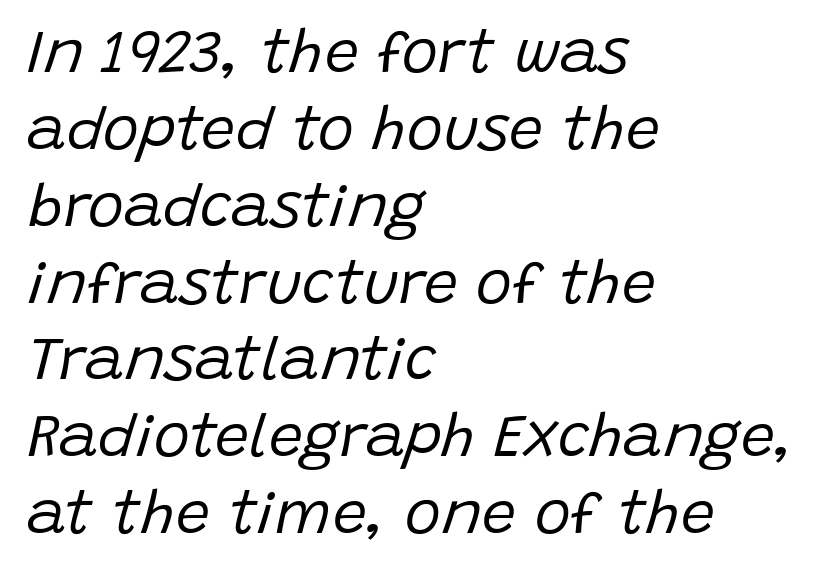
The image shows 61 px regular-weight type, italic (leaning right); set left-aligned, normal line spacing (1.26x), normal letter spacing, not underlined; low stroke contrast and a large x-height.
